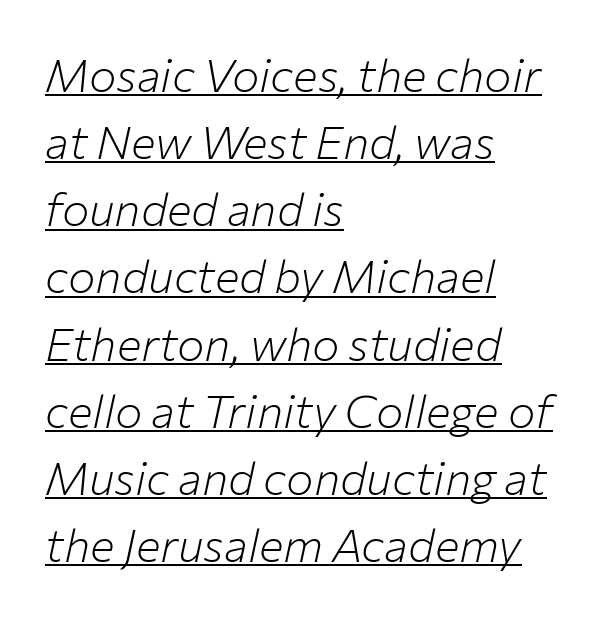
{"italic": "yes", "lean": "right", "slant_degrees": 12, "bold": "no", "weight": "light", "width": "normal", "stroke_contrast": "low", "x_height": "medium", "monospaced": "no", "underline": "yes", "align": "left", "line_spacing": "normal", "line_spacing_ratio": 1.46, "letter_spacing": "normal", "letter_spacing_em": 0.0, "glyph_px": 46}
